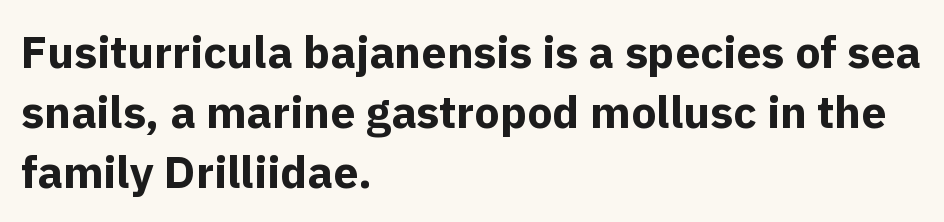
Q: Is the text bold? A: Yes.
Q: Is the text italic (slanted)? A: No, it is upright.
Q: Is the typeface a serif or a sans-serif typeface? A: Sans-serif.
Q: Is the text underlined? A: No.
Q: How is the paragraph aligned? A: Left-aligned.
Q: Is the spacing between letters normal or unusually wide? A: Normal.
Q: Is the spacing between lines tight, normal or loose? A: Normal.
Q: Width (condensed, normal, or wide)? A: Normal.
Q: x-height? A: Medium.
Q: Monospaced? A: No.
